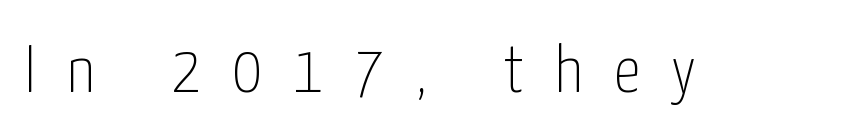
{"serif": "no", "italic": "no", "bold": "no", "weight": "thin", "width": "condensed", "stroke_contrast": "low", "x_height": "medium", "monospaced": "no", "underline": "no", "letter_spacing": "wide", "letter_spacing_em": 0.47, "glyph_px": 67}
